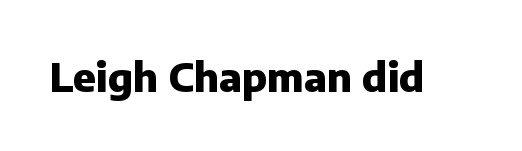
The image shows 40 px heavy sans-serif type, upright; set normal letter spacing, not underlined; low stroke contrast and a medium x-height.
